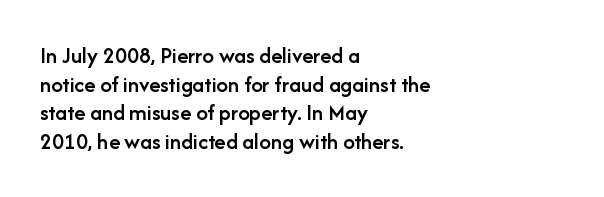
The image shows 23 px text type, upright; set left-aligned, line spacing 1.24x, normal letter spacing, not underlined.
